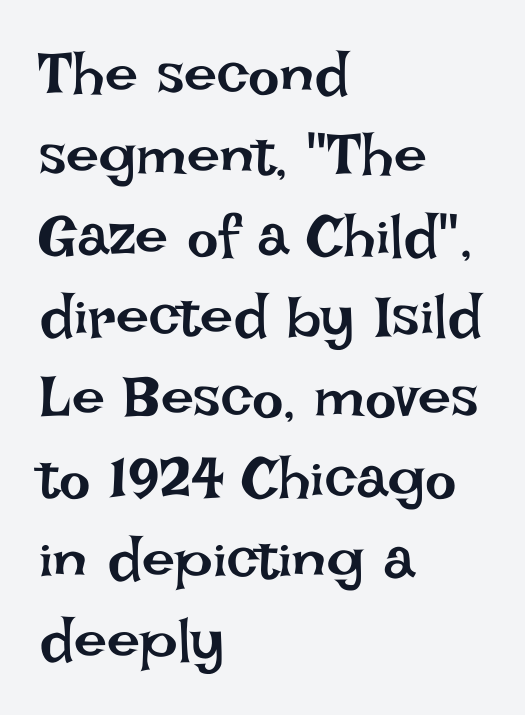
Here the designer chose a conventional face with non-uniform glyph widths. Line starts are locked; line ends wander. Tall strokes in this sample are plumb rather than angled. Each row of text sits above clean, open space. In terms of leading, this rendering sits right in the middle. Tracking value appears to be zero — textbook default spacing.
